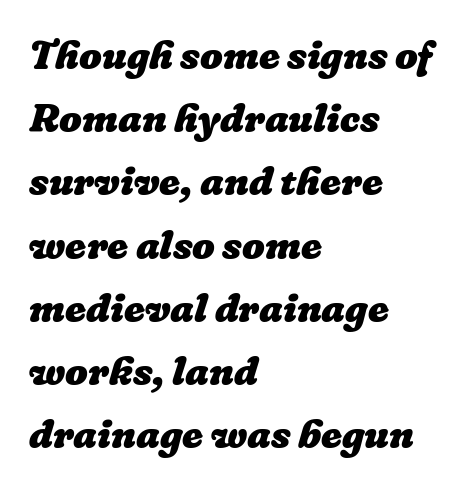
The rendering uses a bold face; every stroke is thick and dark. The rendering uses natural spacing where letterforms have individual widths. Just letters on the line, the space beneath them empty. No extra tracking has been applied to these lines.
